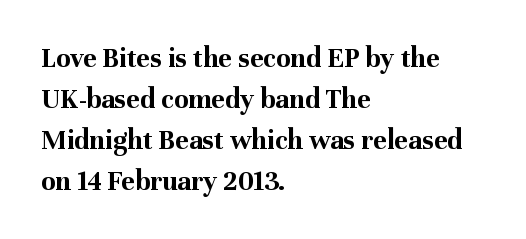
{"serif": "yes", "italic": "no", "bold": "yes", "weight": "bold", "width": "normal", "stroke_contrast": "medium", "x_height": "medium", "monospaced": "no", "underline": "no", "align": "left", "line_spacing": "normal", "line_spacing_ratio": 1.41, "letter_spacing": "normal", "letter_spacing_em": 0.0, "glyph_px": 29}
